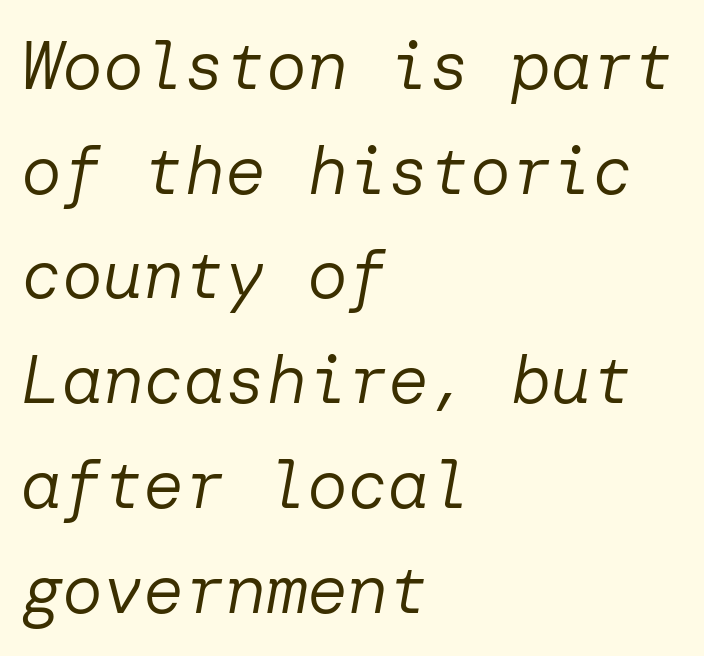
Q: Is the text bold? A: No.
Q: Is the text italic (slanted)? A: Yes, it leans right by about 10 degrees.
Q: Is the text underlined? A: No.
Q: How is the paragraph aligned? A: Left-aligned.
Q: Is the spacing between letters normal or unusually wide? A: Normal.
Q: Is the spacing between lines tight, normal or loose? A: Normal.
Q: Width (condensed, normal, or wide)? A: Normal.
Q: Stroke contrast? A: Low.
Q: x-height? A: Medium.
